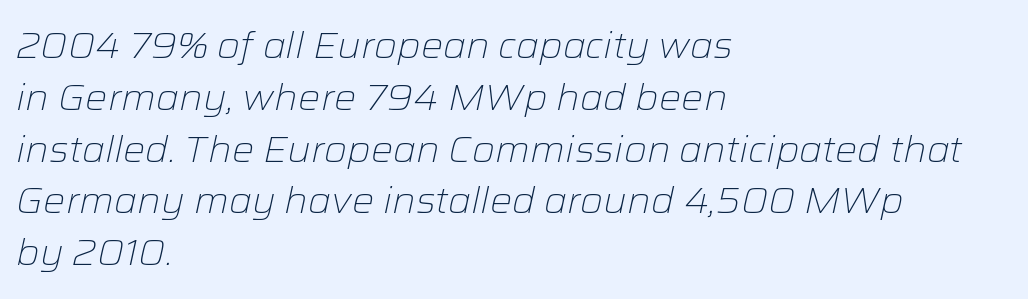
Do the characters align in a grid? No, the font is proportional. The font sits on the lighter half of the weight spectrum, regular included. Is the block centered? No — it sits flush against the left margin. The font's italic variant was chosen for this text. Letters rest on an invisible, unmarked baseline. Short note: letters normally spaced.
